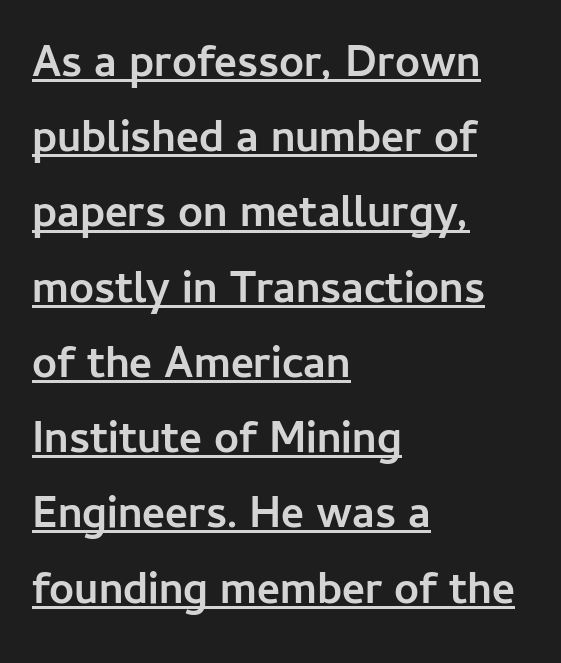
Q: Is the text bold? A: Yes.
Q: Is the text italic (slanted)? A: No, it is upright.
Q: Is the typeface a serif or a sans-serif typeface? A: Sans-serif.
Q: Is the text underlined? A: Yes.
Q: How is the paragraph aligned? A: Left-aligned.
Q: Is the spacing between letters normal or unusually wide? A: Normal.
Q: Width (condensed, normal, or wide)? A: Normal.
Q: Stroke contrast? A: Low.
Q: x-height? A: Medium.
Q: Monospaced? A: No.
